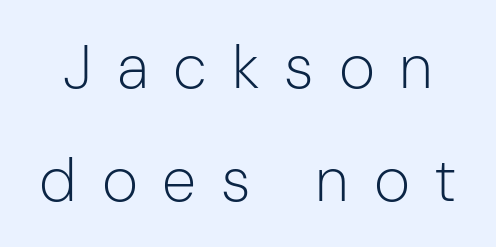
This rendering features lettering with no underline. The typeface has the unassuming heft of standard copy or less. The gaps between neighbouring characters are conspicuously large. Character widths vary here, with narrow letters taking less room than wide ones.
